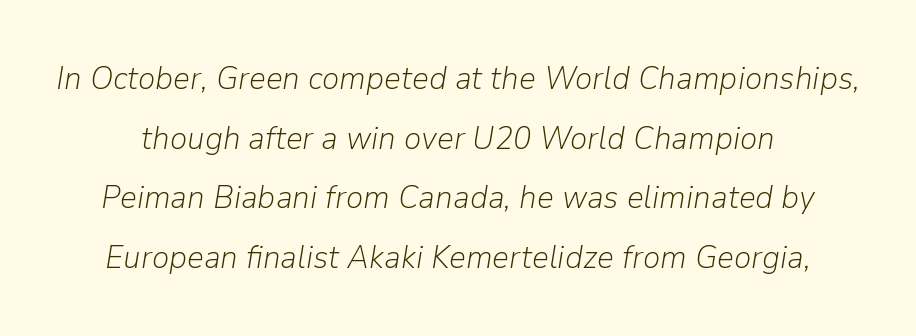
{"italic": "yes", "lean": "right", "slant_degrees": 9, "bold": "no", "weight": "light", "width": "normal", "stroke_contrast": "low", "x_height": "medium", "monospaced": "no", "underline": "no", "line_spacing_ratio": 1.81, "letter_spacing": "normal", "letter_spacing_em": 0.0, "glyph_px": 33}
